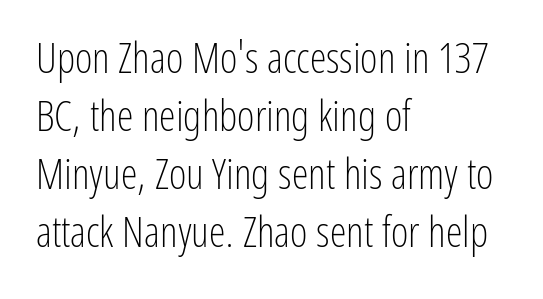
Q: Is the text bold? A: No.
Q: Is the text italic (slanted)? A: No, it is upright.
Q: Is the typeface a serif or a sans-serif typeface? A: Sans-serif.
Q: Is the text underlined? A: No.
Q: How is the paragraph aligned? A: Left-aligned.
Q: Is the spacing between letters normal or unusually wide? A: Normal.
Q: Is the spacing between lines tight, normal or loose? A: Normal.
Q: Width (condensed, normal, or wide)? A: Condensed.
Q: Stroke contrast? A: Low.
Q: x-height? A: Medium.
Q: Monospaced? A: No.
